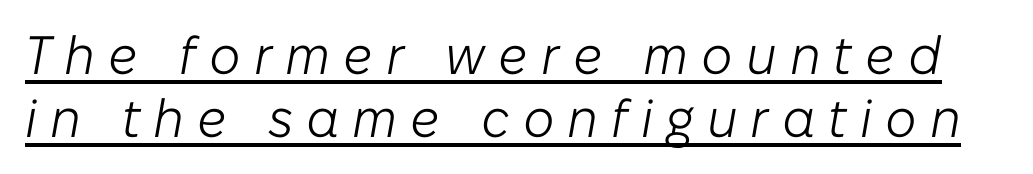
{"italic": "yes", "lean": "right", "slant_degrees": 10, "bold": "no", "weight": "light", "width": "normal", "stroke_contrast": "low", "x_height": "medium", "monospaced": "no", "underline": "yes", "line_spacing_ratio": 1.17, "letter_spacing": "wide", "letter_spacing_em": 0.24, "glyph_px": 54}
